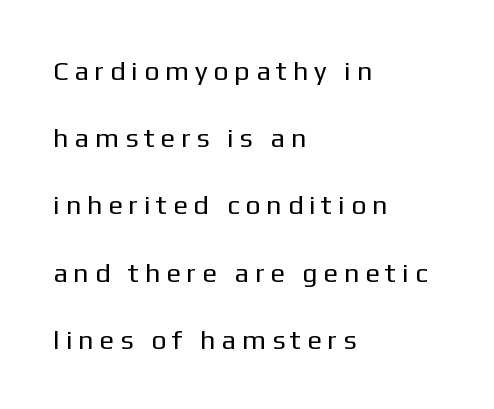
Q: Is the text bold? A: No.
Q: Is the text italic (slanted)? A: No, it is upright.
Q: Is the text underlined? A: No.
Q: How is the paragraph aligned? A: Left-aligned.
Q: Is the spacing between letters normal or unusually wide? A: Unusually wide.
Q: Is the spacing between lines tight, normal or loose? A: Loose.
